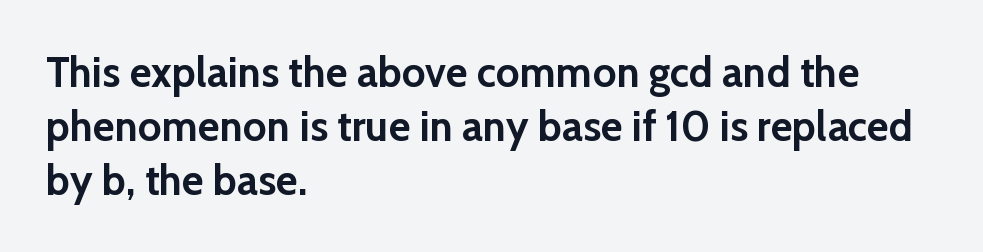
The image shows 42 px semibold sans-serif type, upright; set left-aligned, normal line spacing (1.28x), normal letter spacing, not underlined; low stroke contrast and a medium x-height.
